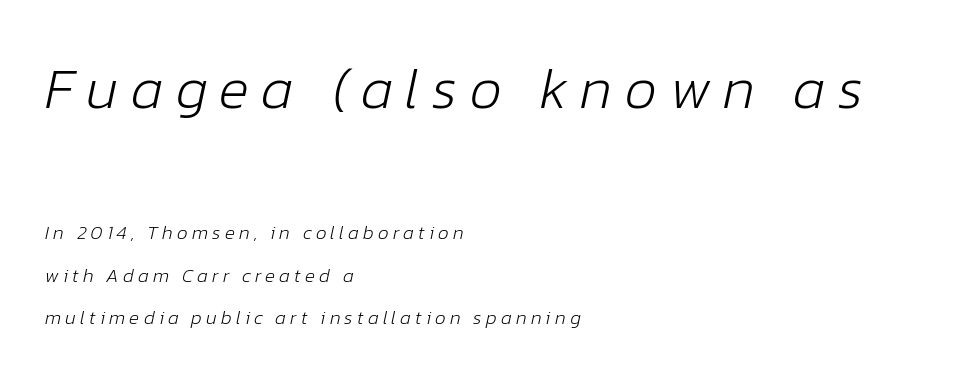
{"italic": "yes", "lean": "right", "slant_degrees": 12, "bold": "no", "weight": "light", "width": "normal", "stroke_contrast": "low", "x_height": "medium", "monospaced": "no", "underline": "no", "align": "left", "line_spacing": "loose", "line_spacing_ratio": 2.24, "letter_spacing": "wide", "letter_spacing_em": 0.22, "larger_block": "first", "size_ratio": 3.0, "glyph_px": 57}
